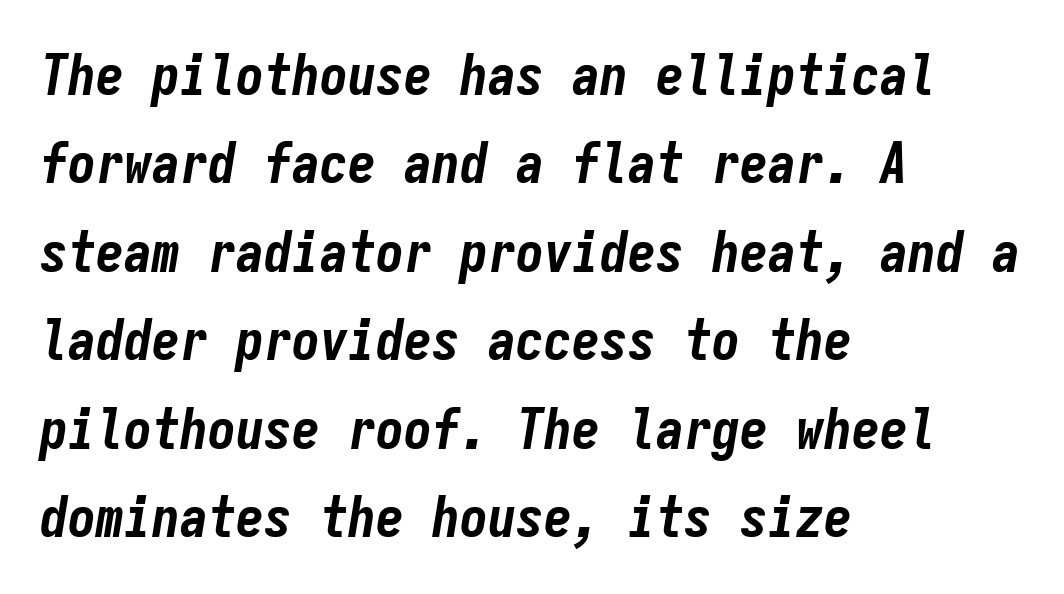
Q: Is the text bold? A: Yes.
Q: Is the text italic (slanted)? A: Yes, it leans right by about 9 degrees.
Q: Is the text underlined? A: No.
Q: How is the paragraph aligned? A: Left-aligned.
Q: Is the spacing between letters normal or unusually wide? A: Normal.
Q: Is the spacing between lines tight, normal or loose? A: Normal.
Q: Width (condensed, normal, or wide)? A: Condensed.
Q: Stroke contrast? A: Low.
Q: x-height? A: Medium.
Q: Monospaced? A: Yes.
